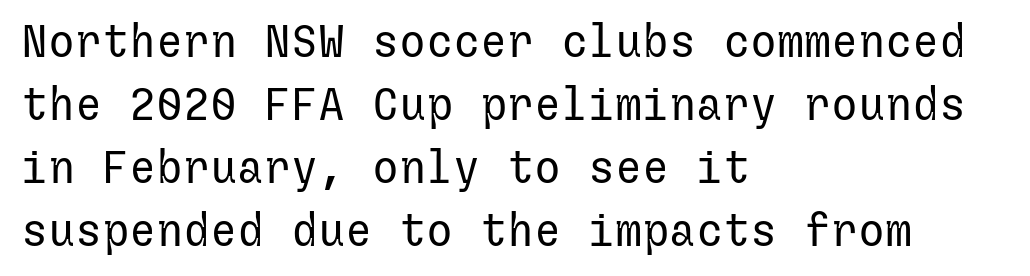
{"serif": "no", "italic": "no", "bold": "no", "weight": "regular", "width": "normal", "stroke_contrast": "low", "x_height": "medium", "underline": "no", "align": "left", "line_spacing": "normal", "line_spacing_ratio": 1.4, "letter_spacing": "normal", "letter_spacing_em": 0.0, "glyph_px": 45}
